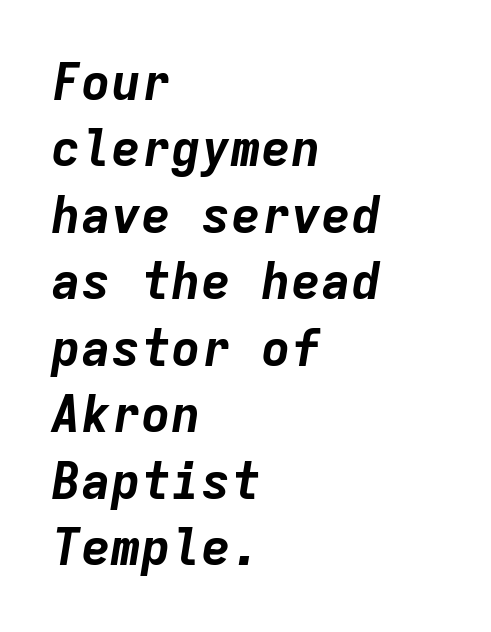
{"italic": "yes", "lean": "right", "slant_degrees": 9, "bold": "yes", "weight": "bold", "width": "normal", "stroke_contrast": "low", "x_height": "medium", "monospaced": "yes", "underline": "no", "align": "left", "line_spacing": "normal", "line_spacing_ratio": 1.33, "letter_spacing": "normal", "letter_spacing_em": 0.0, "glyph_px": 50}
